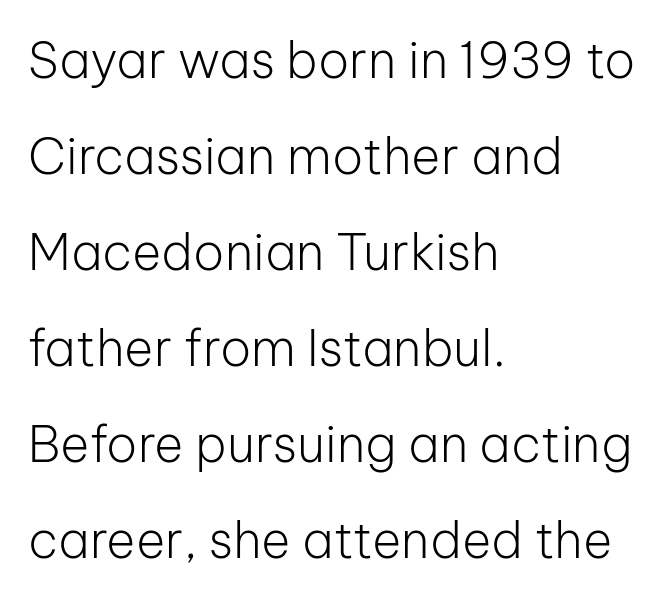
Q: Is the text bold? A: No.
Q: Is the text italic (slanted)? A: No, it is upright.
Q: Is the typeface a serif or a sans-serif typeface? A: Sans-serif.
Q: Is the text underlined? A: No.
Q: How is the paragraph aligned? A: Left-aligned.
Q: Is the spacing between letters normal or unusually wide? A: Normal.
Q: Is the spacing between lines tight, normal or loose? A: Loose.
Q: Width (condensed, normal, or wide)? A: Normal.
Q: Stroke contrast? A: Low.
Q: x-height? A: Medium.
Q: Monospaced? A: No.
